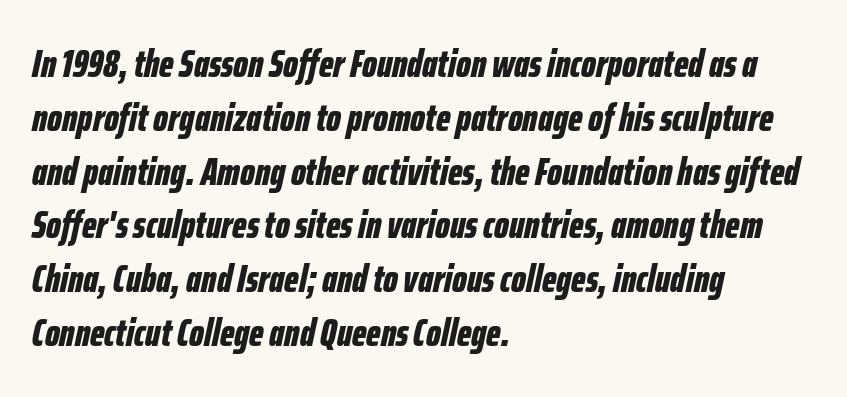
Heavy, bold letterforms. The compositor pushed each line to the left boundary. Beneath every word, the page is bare. The passage shown stacks its lines at a standard gap.
